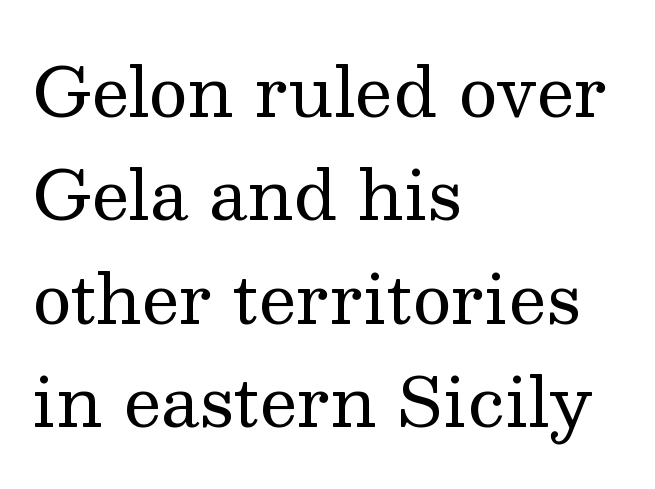
{"serif": "yes", "italic": "no", "bold": "no", "weight": "regular", "width": "normal", "stroke_contrast": "medium", "x_height": "medium", "monospaced": "no", "underline": "no", "align": "left", "line_spacing": "normal", "line_spacing_ratio": 1.52, "letter_spacing": "normal", "letter_spacing_em": 0.0, "glyph_px": 68}
